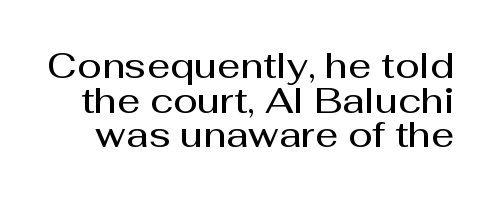
The image shows 36 px semibold sans-serif type, upright; set tight line spacing (0.96x), normal letter spacing, not underlined; medium stroke contrast and a medium x-height.
